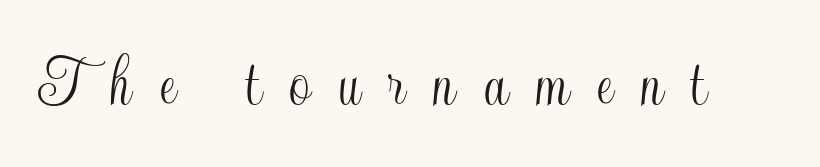
The image shows 74 px condensed type; set unusually wide letter spacing (+0.38 em), not underlined; a small x-height.
